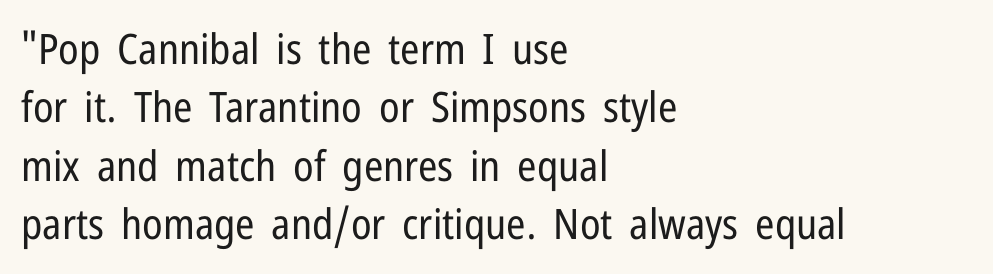
Q: Is the text bold? A: No.
Q: Is the text italic (slanted)? A: No, it is upright.
Q: Is the typeface a serif or a sans-serif typeface? A: Sans-serif.
Q: Is the text underlined? A: No.
Q: How is the paragraph aligned? A: Left-aligned.
Q: Is the spacing between letters normal or unusually wide? A: Normal.
Q: Is the spacing between lines tight, normal or loose? A: Normal.
Q: Width (condensed, normal, or wide)? A: Condensed.
Q: Stroke contrast? A: Low.
Q: x-height? A: Medium.
Q: Monospaced? A: No.
